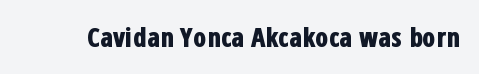
Only glyphs here, with clear space below each row. Rendered with straight, roman letterforms. The glyphs have the mass of a bold cut. Observe the ordinary spacing: letters are neighbours, not strangers.
